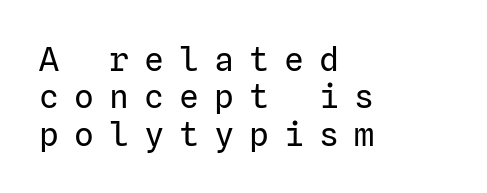
{"serif": "no", "italic": "no", "bold": "no", "weight": "regular", "width": "normal", "stroke_contrast": "low", "x_height": "medium", "underline": "no", "align": "left", "line_spacing": "tight", "line_spacing_ratio": 1.13, "letter_spacing": "wide", "letter_spacing_em": 0.46, "glyph_px": 33}
